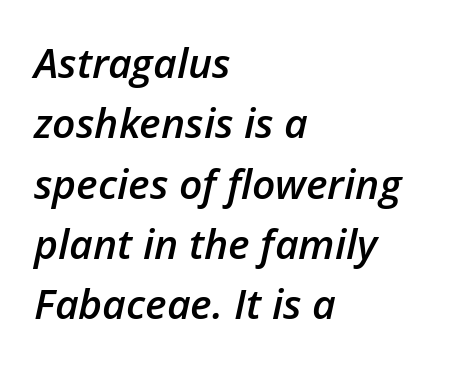
{"italic": "yes", "lean": "right", "slant_degrees": 12, "bold": "semi", "weight": "semibold", "width": "normal", "stroke_contrast": "low", "x_height": "medium", "monospaced": "no", "underline": "no", "align": "left", "line_spacing": "normal", "line_spacing_ratio": 1.47, "letter_spacing": "normal", "letter_spacing_em": 0.0, "glyph_px": 41}
